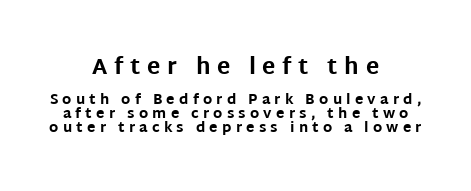
The image shows 22 px bold type, upright; set centered, tight line spacing (0.99x), unusually wide letter spacing (+0.3 em), not underlined; the first (top) block is 1.57x larger.
